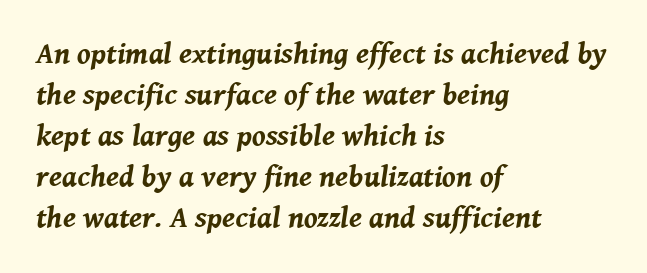
Q: Is the text bold? A: Yes.
Q: Is the text italic (slanted)? A: Yes, it leans right by about 8 degrees.
Q: Is the text underlined? A: No.
Q: How is the paragraph aligned? A: Left-aligned.
Q: Is the spacing between letters normal or unusually wide? A: Normal.
Q: Is the spacing between lines tight, normal or loose? A: Normal.
Q: Width (condensed, normal, or wide)? A: Normal.
Q: Stroke contrast? A: Medium.
Q: x-height? A: Medium.
Q: Monospaced? A: No.
